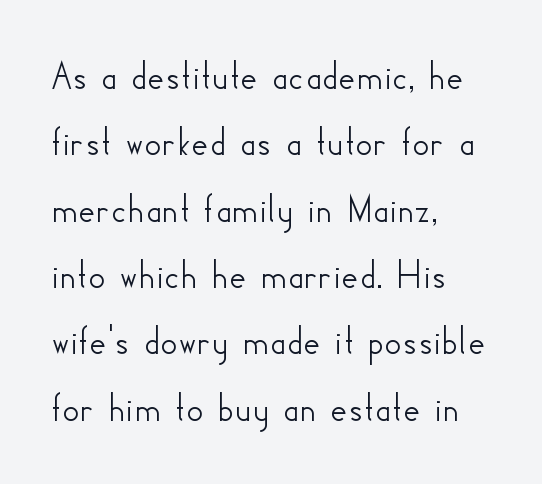
The image shows 42 px sans-serif type, upright; set left-aligned, normal line spacing (1.58x), normal letter spacing, not underlined; low stroke contrast and a small x-height.
